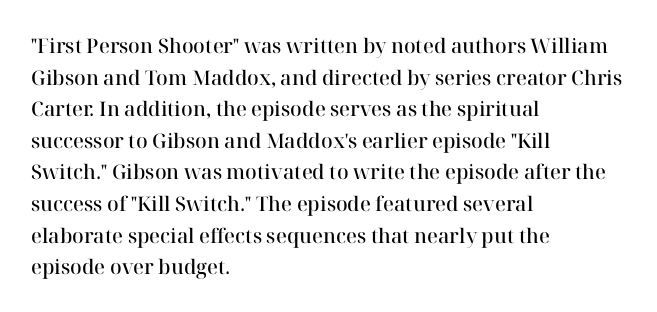
The block of text has a typical density, with ordinary space between rows. Nobody drew a line under any word here. Stroke thickness is moderately raised; the sample reads as semibold. The typography opts for an upright posture over an oblique one. Words appear dense and cohesive because spacing is normal. Where is the straight margin? On the left.
